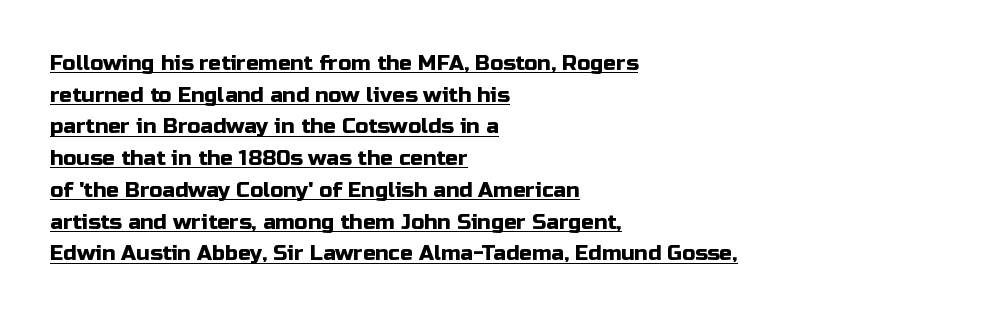
{"italic": "no", "underline": "yes", "align": "left", "line_spacing": "normal", "line_spacing_ratio": 1.51, "letter_spacing": "normal", "letter_spacing_em": 0.0, "glyph_px": 21}
